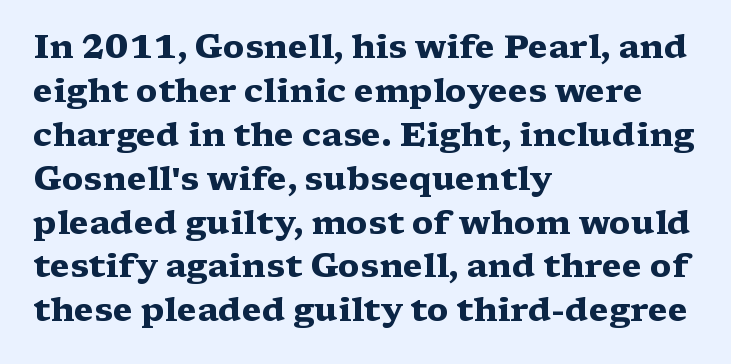
The image shows 33 px heavy, wide serif type, upright; set left-aligned, normal line spacing (1.33x), normal letter spacing, not underlined; medium stroke contrast and a medium x-height.
